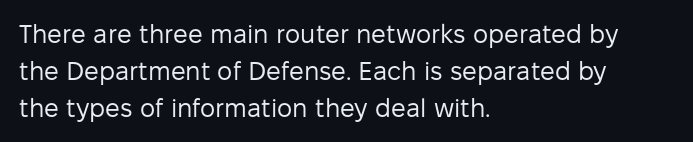
{"italic": "no", "bold": "no", "underline": "no", "align": "left", "line_spacing": "normal", "line_spacing_ratio": 1.43, "letter_spacing": "normal", "letter_spacing_em": 0.0, "glyph_px": 26}
